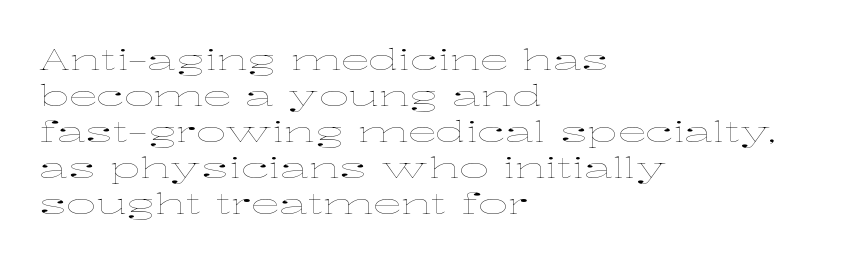
{"italic": "no", "bold": "no", "weight": "thin", "width": "wide", "stroke_contrast": "low", "x_height": "medium", "monospaced": "no", "underline": "no", "align": "left", "line_spacing_ratio": 1.24, "letter_spacing": "normal", "letter_spacing_em": 0.0, "glyph_px": 29}
